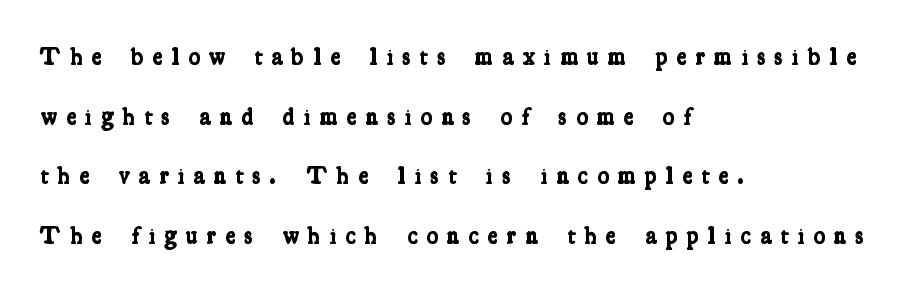
Q: Is the text bold? A: Yes.
Q: Is the text underlined? A: No.
Q: How is the paragraph aligned? A: Left-aligned.
Q: Is the spacing between letters normal or unusually wide? A: Unusually wide.
Q: Is the spacing between lines tight, normal or loose? A: Loose.
